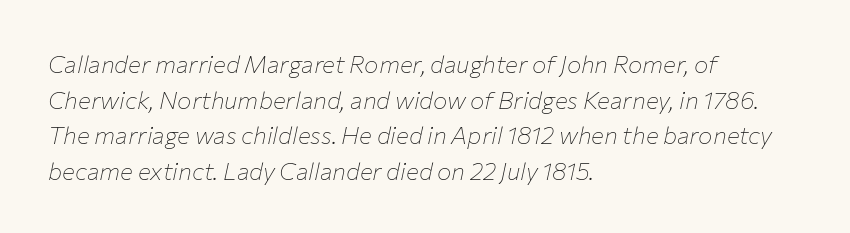
Letters rest on an invisible, unmarked baseline. Quick note: interline space is typical. Posture: slanted. The passage is arranged the way most books set body copy — flush left. Is the stroke heavy? The answer is a plain regular-or-lighter.
